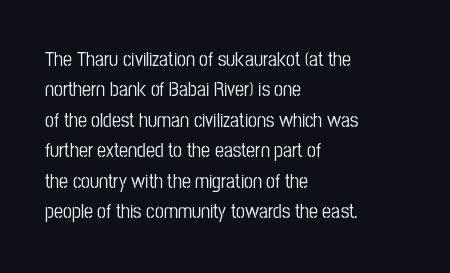
The image shows 20 px text type, upright; set left-aligned, normal line spacing (1.52x), normal letter spacing, not underlined.
